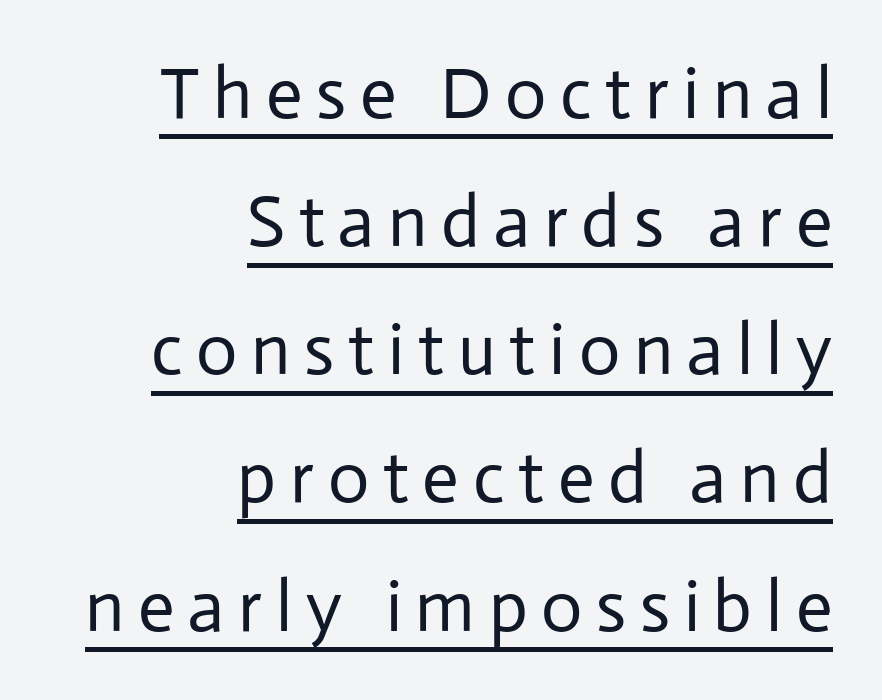
{"serif": "no", "italic": "no", "bold": "no", "weight": "regular", "width": "normal", "stroke_contrast": "low", "x_height": "medium", "monospaced": "no", "underline": "yes", "align": "right", "line_spacing_ratio": 1.78, "glyph_px": 72}
